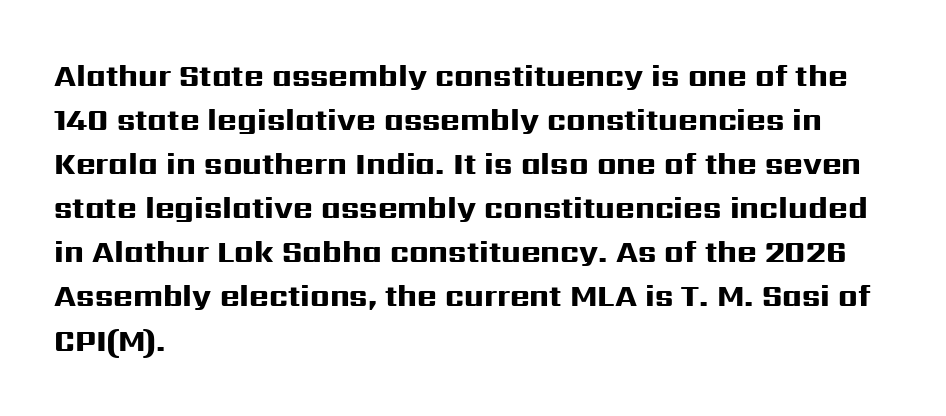
The image shows 30 px heavy, wide sans-serif type, upright; set left-aligned, normal line spacing (1.47x), normal letter spacing, not underlined; high stroke contrast and a medium x-height.
